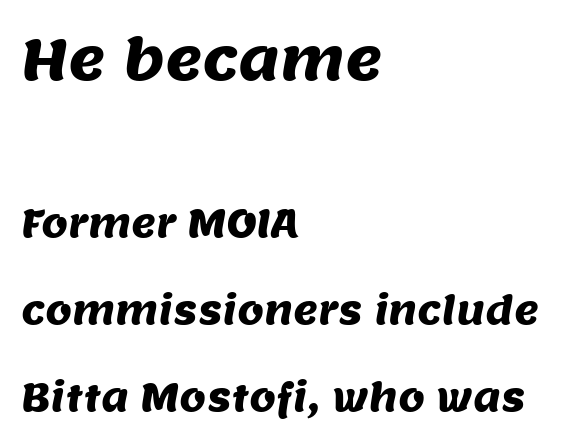
The emphasis by scale lands on block number one, above. Reading down the column, the eye jumps a long way to each next line. Caption: standard tracking, unaltered. The passage shown is typed in a proportional face where columns would drift. The gap between lines stays unmarked. The lines are quadded left.
